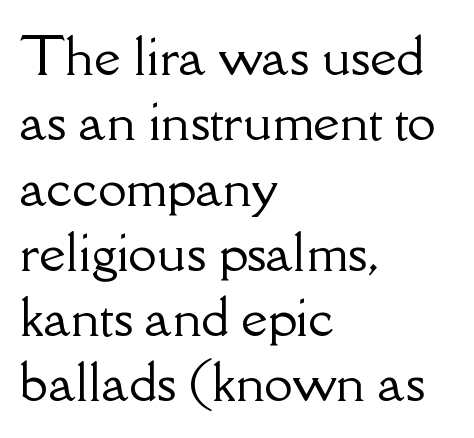
The image shows 51 px serif type, upright; set left-aligned, normal line spacing (1.28x), normal letter spacing, not underlined; low stroke contrast and a small x-height.
